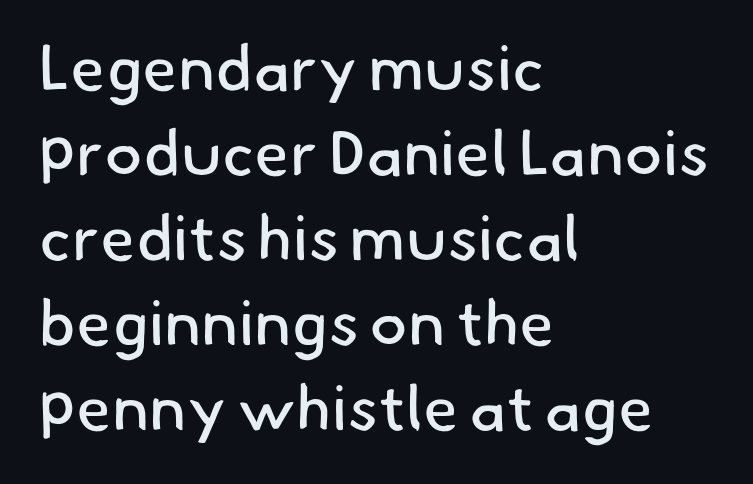
Q: Is the text bold? A: No.
Q: Is the typeface a serif or a sans-serif typeface? A: Sans-serif.
Q: Is the text underlined? A: No.
Q: How is the paragraph aligned? A: Left-aligned.
Q: Is the spacing between letters normal or unusually wide? A: Normal.
Q: Is the spacing between lines tight, normal or loose? A: Normal.
Q: Width (condensed, normal, or wide)? A: Normal.
Q: Stroke contrast? A: Low.
Q: x-height? A: Small.
Q: Monospaced? A: No.
